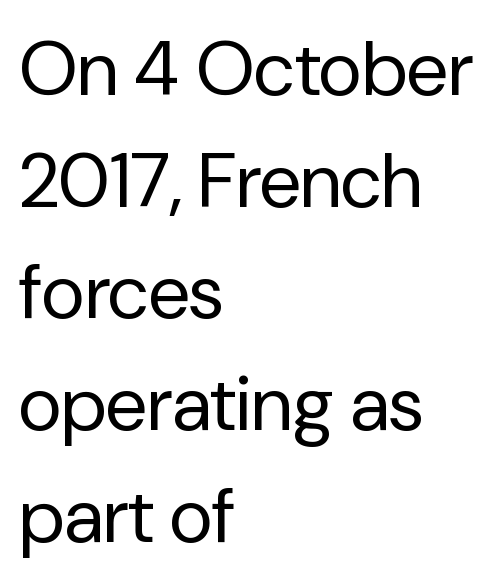
The image shows 76 px regular-weight sans-serif type, upright; set left-aligned, normal line spacing (1.47x), normal letter spacing, not underlined; low stroke contrast and a medium x-height.
